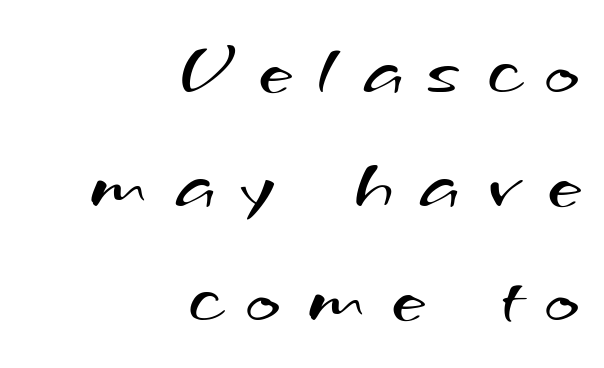
The characters are drawn with everyday or finer stroke widths. Descenders are the only things crossing below the line. This sample has the flowing, uneven cadence of proportional lettering. This block has exactly the height ordinary leading produces. In CSS terms this would be text-align: right. There is plenty of visible air inserted between adjacent glyphs.
